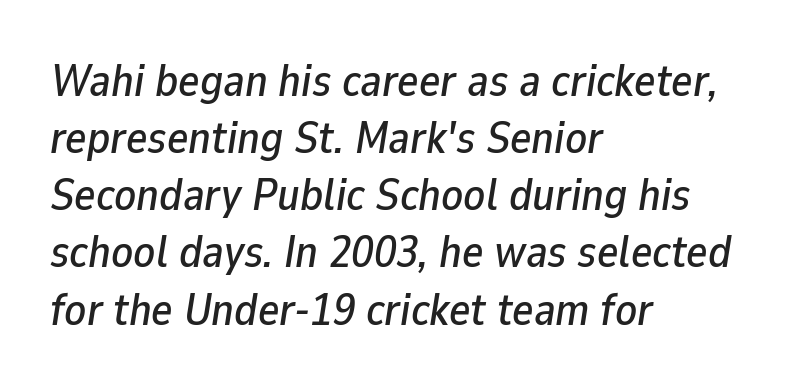
The image shows 45 px text type, italic (leaning right); set left-aligned, normal line spacing (1.27x), normal letter spacing, not underlined; low stroke contrast and a medium x-height.
